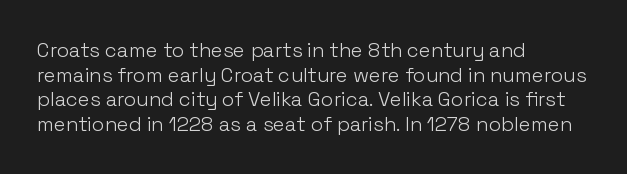
Q: Is the text bold? A: No.
Q: Is the text italic (slanted)? A: No, it is upright.
Q: Is the text underlined? A: No.
Q: How is the paragraph aligned? A: Left-aligned.
Q: Is the spacing between letters normal or unusually wide? A: Normal.
